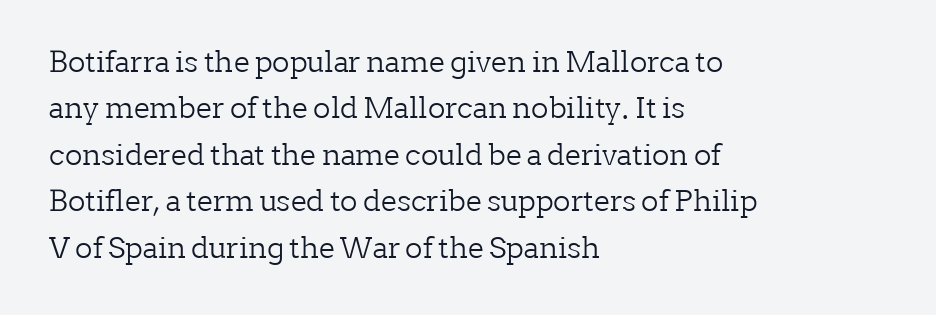
Short note: letters normally spaced. Weight class: somewhere from thin through regular. Each new line begins a customary step beneath the previous one. This sample uses a serif face. Quick note: underline off. Varying glyph widths throughout — classic text-font behaviour.
